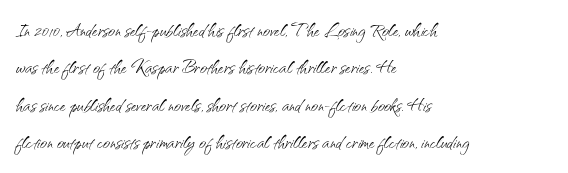
Q: Is the text bold? A: No.
Q: Is the text italic (slanted)? A: Yes.
Q: Is the text underlined? A: No.
Q: How is the paragraph aligned? A: Left-aligned.
Q: Is the spacing between letters normal or unusually wide? A: Normal.
Q: Is the spacing between lines tight, normal or loose? A: Normal.
